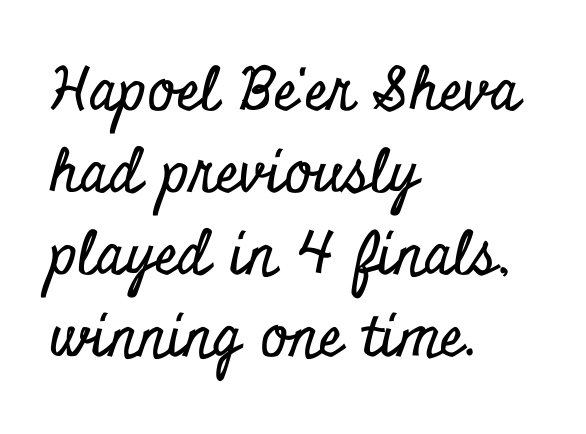
The image shows 59 px condensed serif type; set left-aligned, normal line spacing (1.39x), normal letter spacing, not underlined; low stroke contrast and a small x-height.
